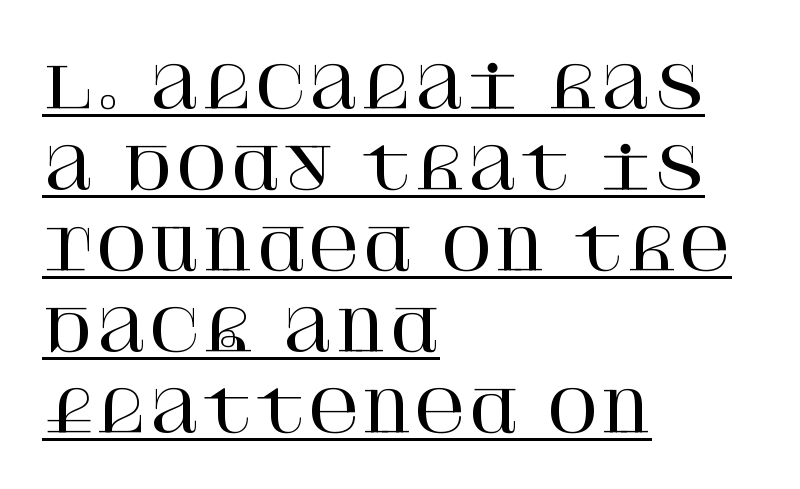
A typesetter would label this face a serif. Line starts are locked; line ends wander. This rendering leaves character spacing at its baseline value. Ascenders rise straight up at ninety degrees.
